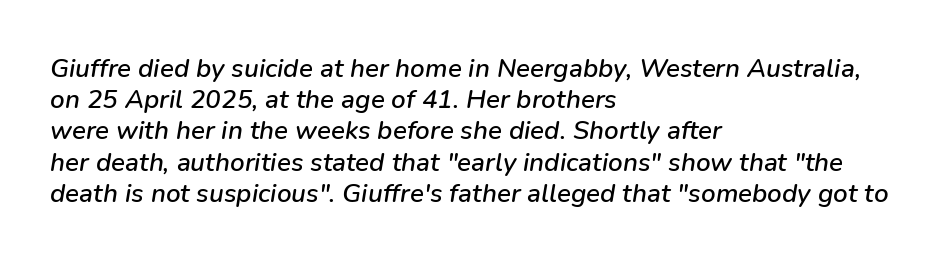
{"italic": "yes", "lean": "right", "slant_degrees": 9, "underline": "no", "align": "left", "line_spacing_ratio": 1.2, "letter_spacing": "normal", "letter_spacing_em": 0.0, "glyph_px": 26}
